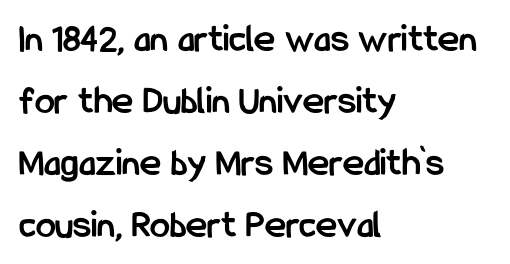
The image shows 40 px semibold, condensed sans-serif type, upright; set left-aligned, normal line spacing (1.55x), normal letter spacing, not underlined; low stroke contrast and a medium x-height.
